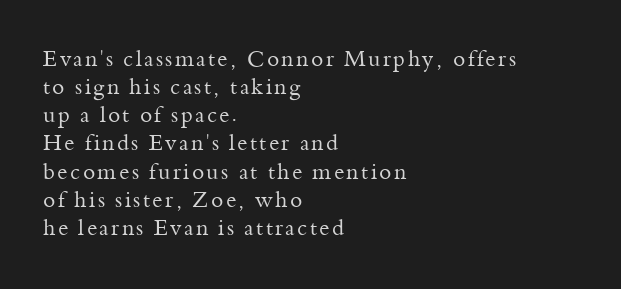
Q: Is the text bold? A: No.
Q: Is the text italic (slanted)? A: No, it is upright.
Q: Is the text underlined? A: No.
Q: How is the paragraph aligned? A: Left-aligned.
Q: Is the spacing between lines tight, normal or loose? A: Normal.
